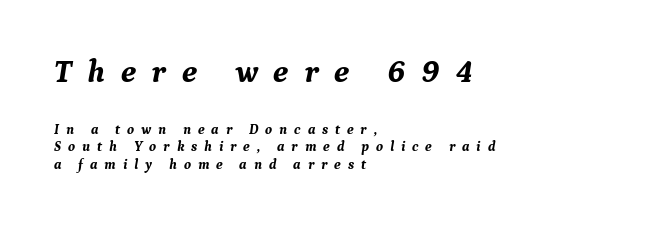
Q: Is the text bold? A: Yes.
Q: Is the text italic (slanted)? A: Yes, it leans right by about 9 degrees.
Q: Is the typeface a serif or a sans-serif typeface? A: Serif.
Q: Is the text underlined? A: No.
Q: How is the paragraph aligned? A: Left-aligned.
Q: Is the spacing between letters normal or unusually wide? A: Unusually wide.
Q: Is the spacing between lines tight, normal or loose? A: Normal.
Q: Which block of text is set in a larger size, the first (top) or the second (bottom)? A: The first (top) one.
Q: Width (condensed, normal, or wide)? A: Normal.
Q: Stroke contrast? A: Medium.
Q: x-height? A: Medium.
Q: Monospaced? A: No.
